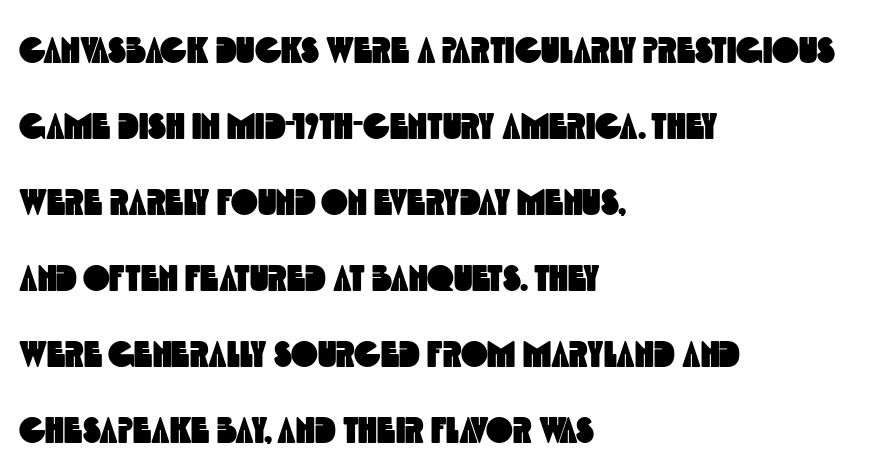
Q: Is the typeface a serif or a sans-serif typeface? A: Sans-serif.
Q: Is the text underlined? A: No.
Q: How is the paragraph aligned? A: Left-aligned.
Q: Is the spacing between letters normal or unusually wide? A: Normal.
Q: Is the spacing between lines tight, normal or loose? A: Loose.
Q: Width (condensed, normal, or wide)? A: Condensed.
Q: x-height? A: Large.
Q: Monospaced? A: No.
